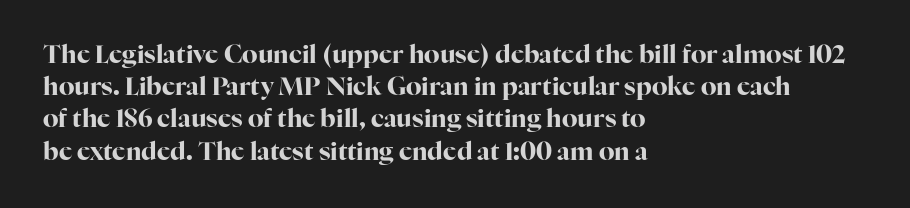
Q: Is the text bold? A: Yes.
Q: Is the text italic (slanted)? A: No, it is upright.
Q: Is the text underlined? A: No.
Q: How is the paragraph aligned? A: Left-aligned.
Q: Is the spacing between letters normal or unusually wide? A: Normal.
Q: Is the spacing between lines tight, normal or loose? A: Normal.
